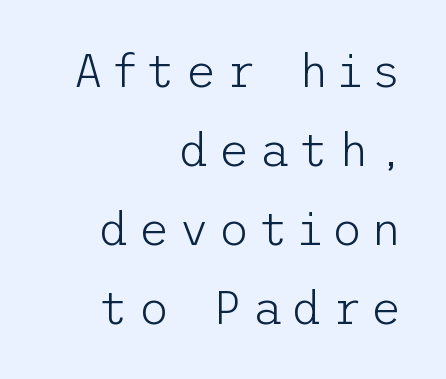
Q: Is the text bold? A: No.
Q: Is the text italic (slanted)? A: No, it is upright.
Q: Is the typeface a serif or a sans-serif typeface? A: Sans-serif.
Q: Is the text underlined? A: No.
Q: How is the paragraph aligned? A: Right-aligned.
Q: Is the spacing between letters normal or unusually wide? A: Unusually wide.
Q: Is the spacing between lines tight, normal or loose? A: Normal.
Q: Width (condensed, normal, or wide)? A: Normal.
Q: Stroke contrast? A: Low.
Q: x-height? A: Medium.
